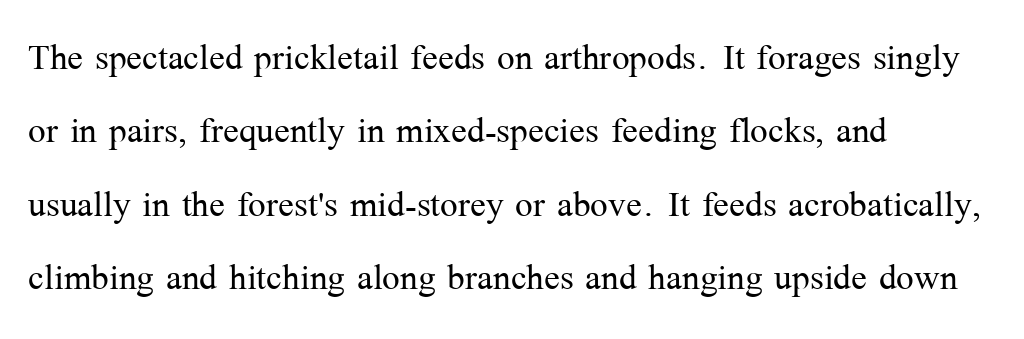
{"serif": "yes", "italic": "no", "bold": "no", "weight": "light", "width": "normal", "stroke_contrast": "medium", "x_height": "medium", "monospaced": "no", "underline": "no", "align": "left", "line_spacing": "normal", "line_spacing_ratio": 1.56, "letter_spacing": "normal", "letter_spacing_em": 0.0, "glyph_px": 47}
